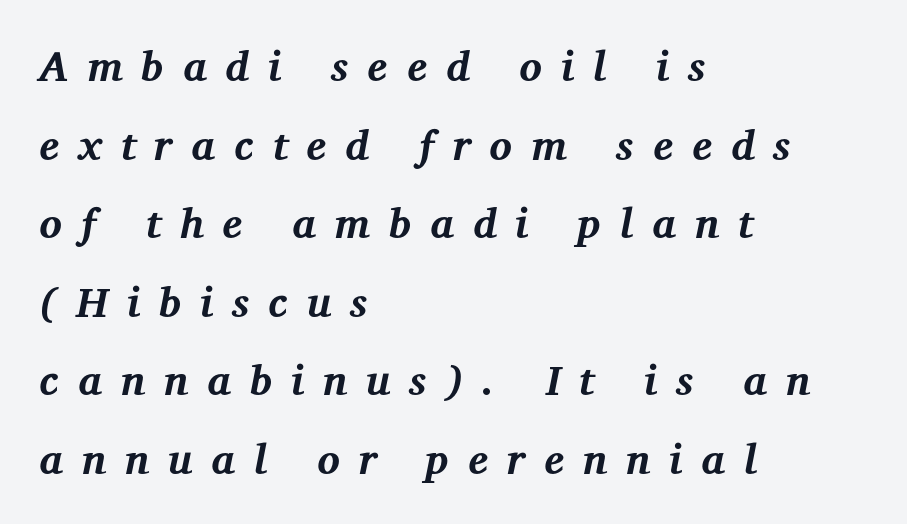
{"serif": "yes", "italic": "yes", "lean": "right", "slant_degrees": 12, "bold": "yes", "weight": "bold", "width": "normal", "stroke_contrast": "medium", "x_height": "medium", "monospaced": "no", "underline": "no", "align": "left", "line_spacing_ratio": 1.87, "letter_spacing": "wide", "letter_spacing_em": 0.45, "glyph_px": 42}
